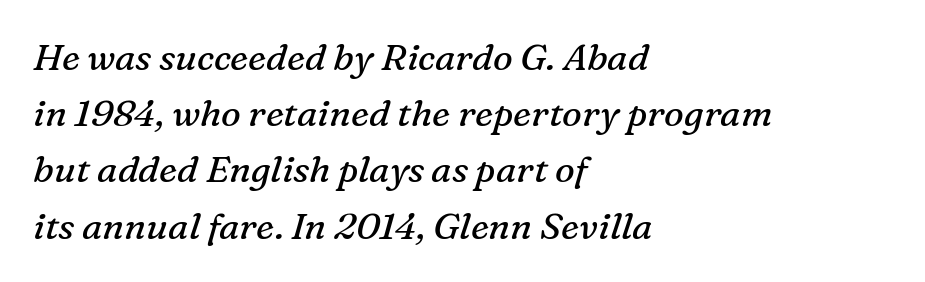
Think of a printed novel: that variable character pitch is what you see here. Posture: slanted. Leftover space on each line is placed entirely after the last word. A light-to-regular cut is what we see here.
